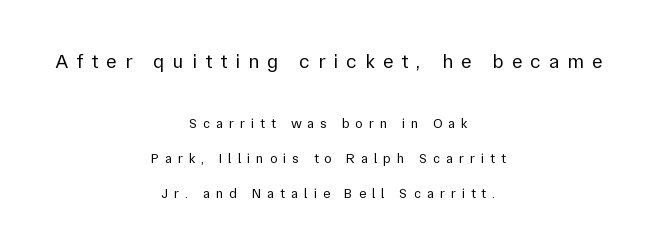
Q: Is the text bold? A: No.
Q: Is the text italic (slanted)? A: No, it is upright.
Q: Is the text underlined? A: No.
Q: How is the paragraph aligned? A: Centered.
Q: Is the spacing between letters normal or unusually wide? A: Unusually wide.
Q: Is the spacing between lines tight, normal or loose? A: Loose.
Q: Which block of text is set in a larger size, the first (top) or the second (bottom)? A: The first (top) one.
